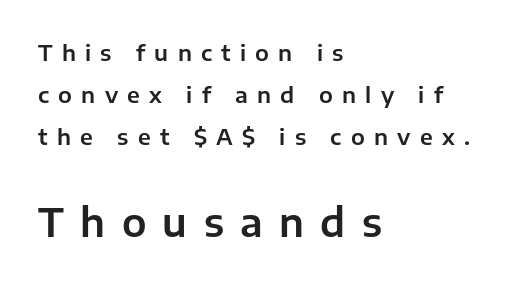
The image shows 39 px sans-serif type, upright; set left-aligned, loose line spacing (1.92x), unusually wide letter spacing (+0.42 em), not underlined; the second (bottom) block is 1.77x larger; low stroke contrast and a medium x-height.
